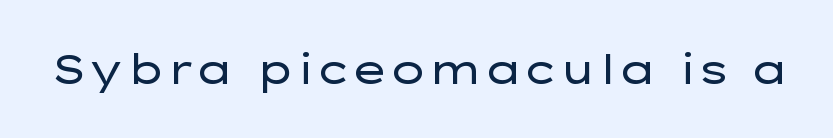
The space directly below the letters is spotless. Type style note: lacks serifs. Heft: none added — not bold. No extra tracking has been applied to these lines. This sample has the flowing, uneven cadence of proportional lettering. Style check: upright.
